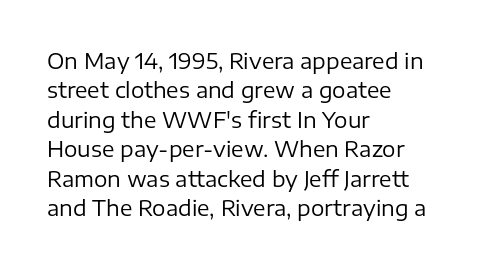
The image shows 21 px text type, upright; set left-aligned, normal line spacing (1.4x), normal letter spacing, not underlined.
